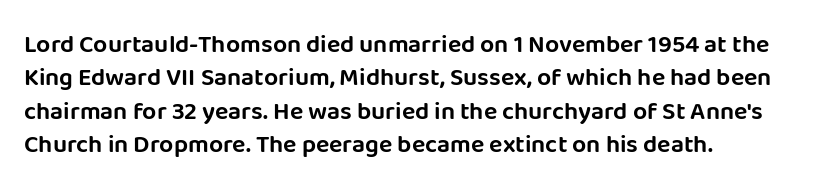
Students, observe: this is what conventionally led text looks like. Observe the ordinary spacing: letters are neighbours, not strangers. Designer's note — italics off, roman on. The specimen omits any rule beneath the text block's lines.
